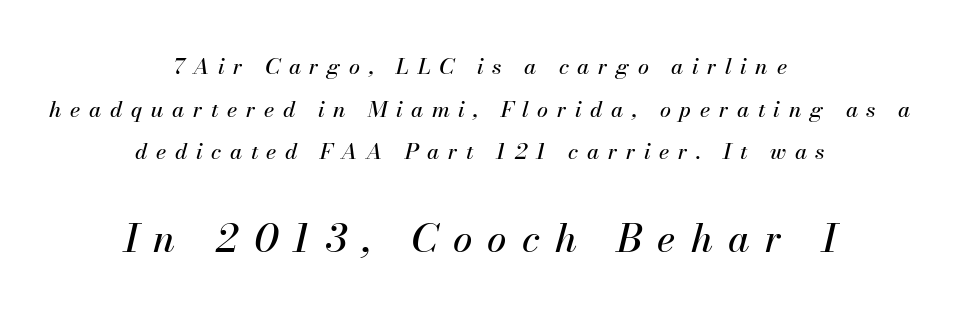
Q: Is the text italic (slanted)? A: Yes, it leans right by about 13 degrees.
Q: Is the text underlined? A: No.
Q: How is the paragraph aligned? A: Centered.
Q: Is the spacing between letters normal or unusually wide? A: Unusually wide.
Q: Is the spacing between lines tight, normal or loose? A: Loose.
Q: Which block of text is set in a larger size, the first (top) or the second (bottom)? A: The second (bottom) one.
Q: Width (condensed, normal, or wide)? A: Normal.
Q: Stroke contrast? A: Medium.
Q: x-height? A: Small.
Q: Monospaced? A: No.
